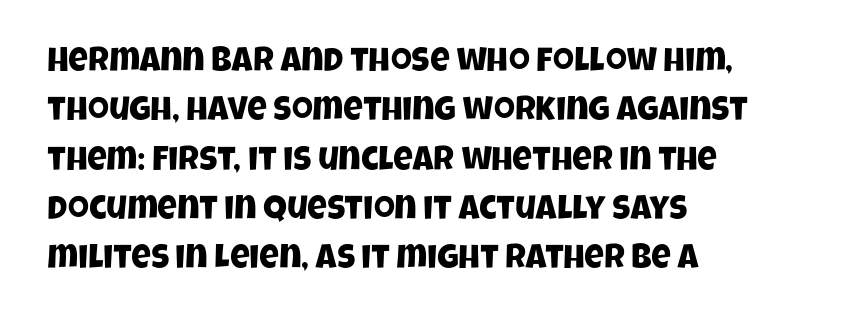
{"serif": "no", "width": "condensed", "stroke_contrast": "low", "x_height": "large", "monospaced": "no", "underline": "no", "align": "left", "line_spacing": "normal", "line_spacing_ratio": 1.45, "letter_spacing": "normal", "letter_spacing_em": 0.0, "glyph_px": 34}
